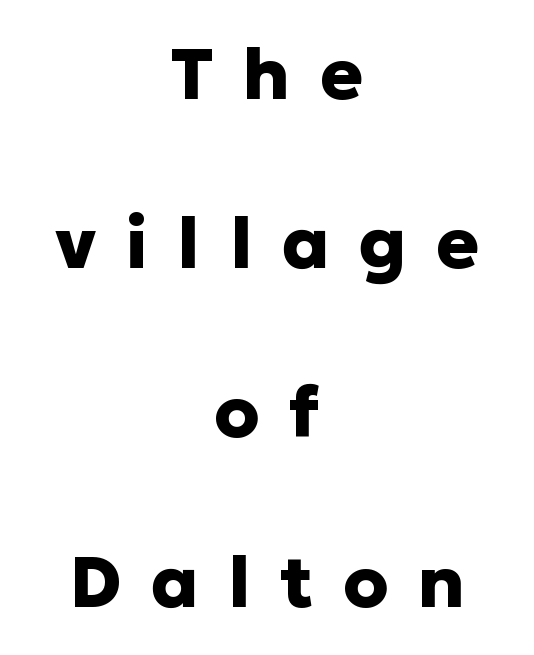
{"serif": "no", "italic": "no", "bold": "yes", "weight": "heavy", "width": "normal", "stroke_contrast": "low", "x_height": "medium", "monospaced": "no", "underline": "no", "align": "center", "line_spacing": "loose", "line_spacing_ratio": 2.35, "letter_spacing": "wide", "letter_spacing_em": 0.41, "glyph_px": 72}
